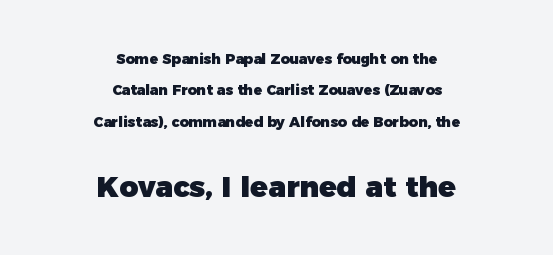
Students, observe: this is what heavily led, spacious text looks like. No feet cap the strokes, marking this as sans-serif type. Varying glyph widths throughout — classic text-font behaviour. The typography opts for an upright posture over an oblique one. These two chunks differ in scale, with the bottom chunk taking the larger measure.
